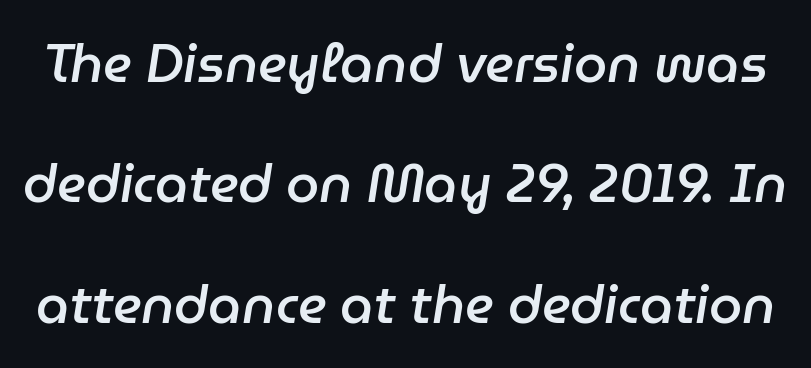
In terms of posture, this sample is oblique. The passage shown stacks its lines with a broad gap. Check the space under the baseline: it is left empty. This is moderately heavy type, rendered in semibold. Compared with typical body copy, the letter spacing here is the same.
